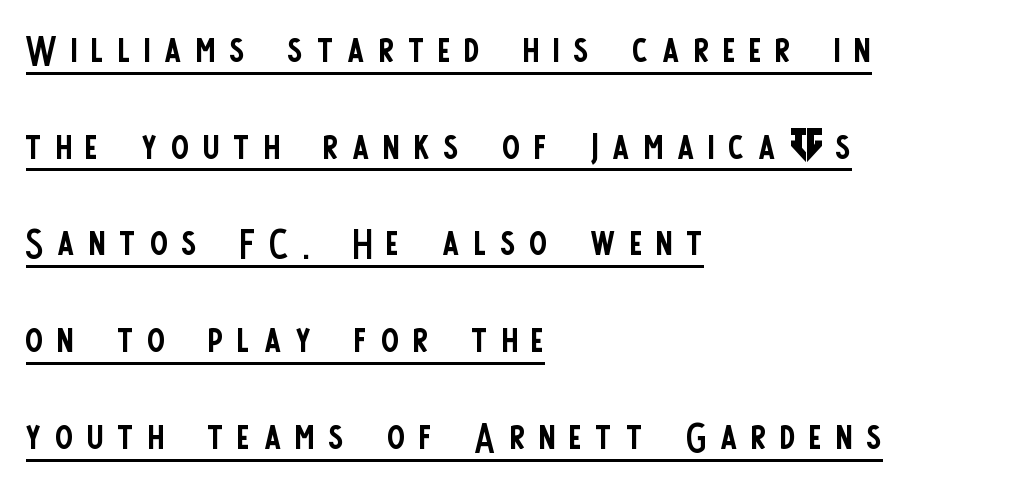
The image shows 52 px regular-weight, condensed sans-serif type, upright; set left-aligned, line spacing 1.86x, unusually wide letter spacing (+0.27 em), underlined; low stroke contrast and a large x-height.
